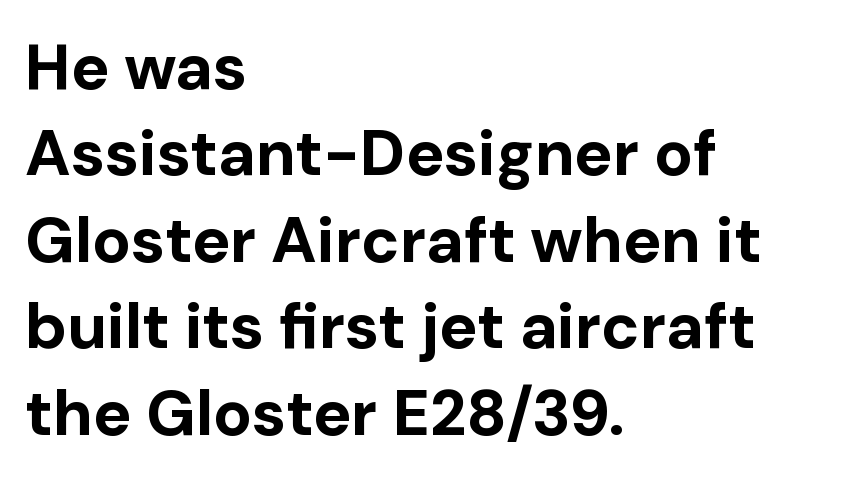
{"serif": "no", "italic": "no", "bold": "yes", "weight": "bold", "width": "normal", "stroke_contrast": "low", "x_height": "medium", "monospaced": "no", "underline": "no", "align": "left", "line_spacing": "normal", "line_spacing_ratio": 1.35, "letter_spacing": "normal", "letter_spacing_em": 0.0, "glyph_px": 64}
